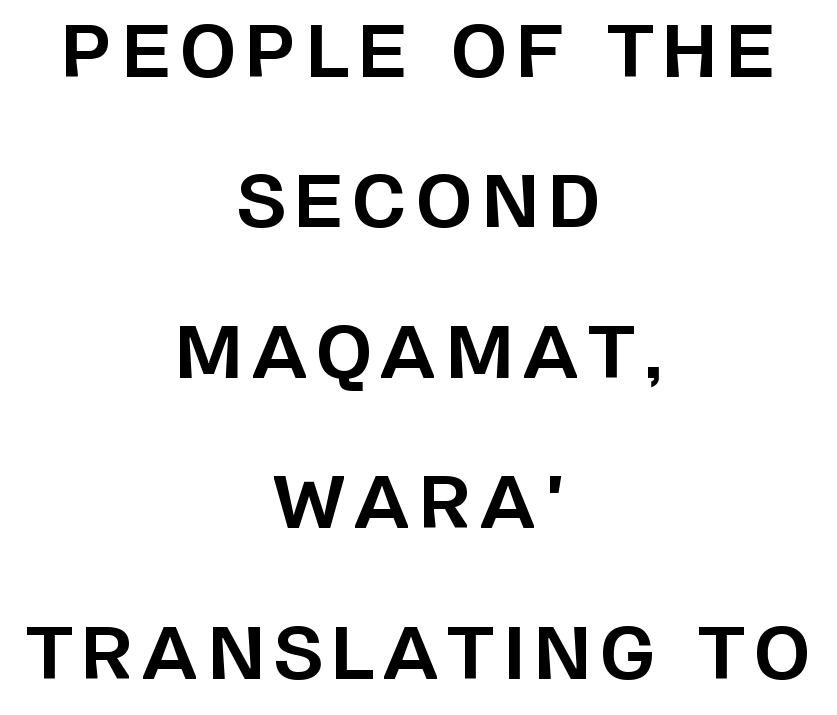
The image shows 72 px bold sans-serif type, upright; set centered, loose line spacing (2.09x), not underlined; low stroke contrast and a large x-height.
